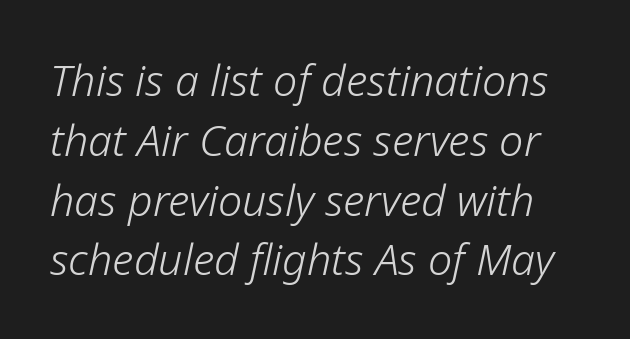
The line texture is even and compact thanks to regular tracking. The strip under each line holds only bare page. The letters are slanted; this is an italic face. Whoever set this chose a conventional vertical rhythm. Looks like regular typesetting: each glyph gets only the width it needs.
